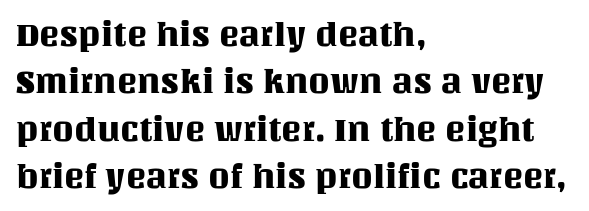
The image shows 34 px text type, upright; set left-aligned, normal line spacing (1.39x), normal letter spacing, not underlined; medium stroke contrast and a large x-height.
